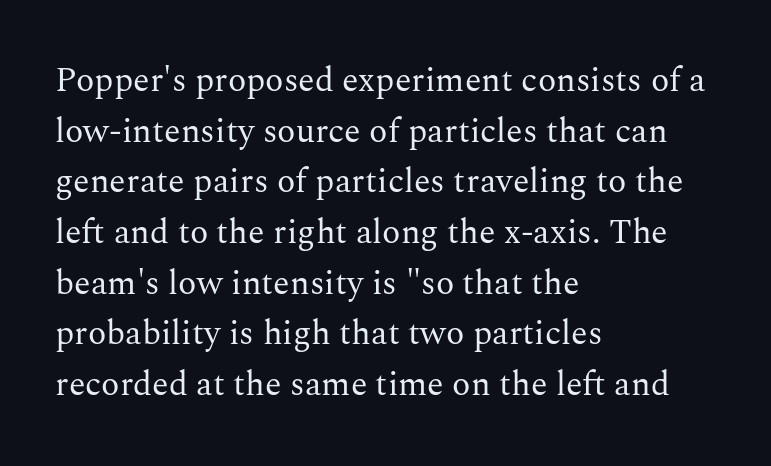
Q: Is the text bold? A: No.
Q: Is the text italic (slanted)? A: No, it is upright.
Q: Is the typeface a serif or a sans-serif typeface? A: Serif.
Q: Is the text underlined? A: No.
Q: How is the paragraph aligned? A: Left-aligned.
Q: Is the spacing between letters normal or unusually wide? A: Normal.
Q: Is the spacing between lines tight, normal or loose? A: Normal.
Q: Width (condensed, normal, or wide)? A: Normal.
Q: Stroke contrast? A: Medium.
Q: x-height? A: Medium.
Q: Monospaced? A: No.
